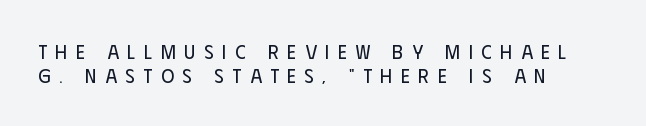
The image shows 20 px text type, upright; set left-aligned, line spacing 1.22x, unusually wide letter spacing (+0.43 em), not underlined.
